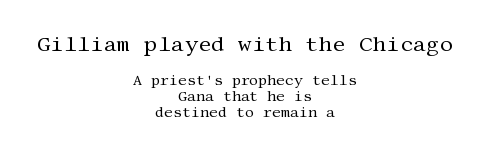
{"italic": "no", "bold": "no", "underline": "no", "align": "center", "line_spacing": "tight", "line_spacing_ratio": 1.12, "letter_spacing": "normal", "letter_spacing_em": 0.0, "larger_block": "first", "size_ratio": 1.5, "glyph_px": 21}
